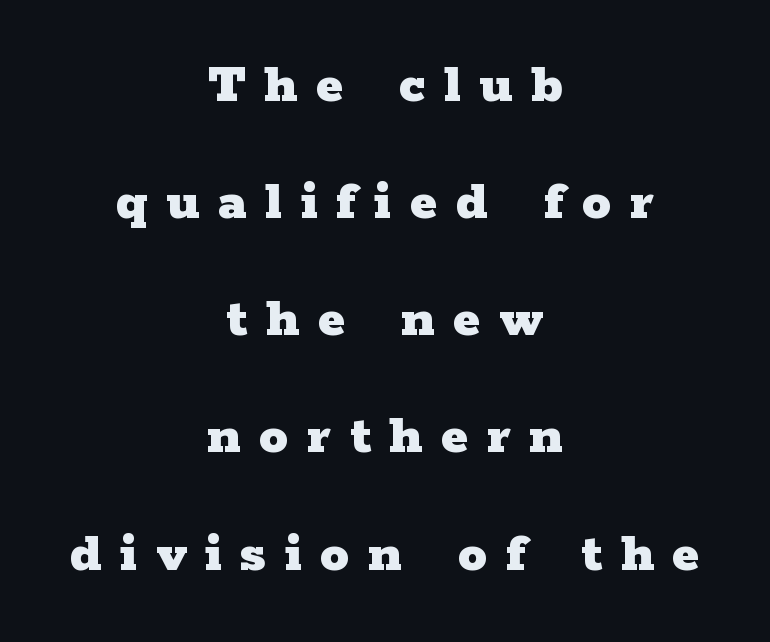
Look at the stroke-to-counter ratio: heavy, a bold. Students, note that the glyphs here are deliberately spaced far apart. Typeset on center — no edge is straight. Do the characters align in a grid? No, the font is proportional. Typographically, this falls in the serif category. Beneath every word, the page is bare.
